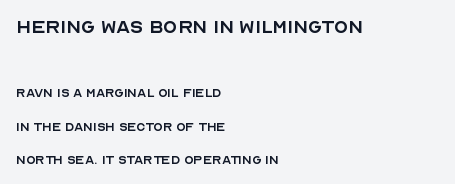
Characters remain perfectly vertical along every line. Only glyphs here, with clear space below each row. Short note: letters normally spaced. Leading: increased.
